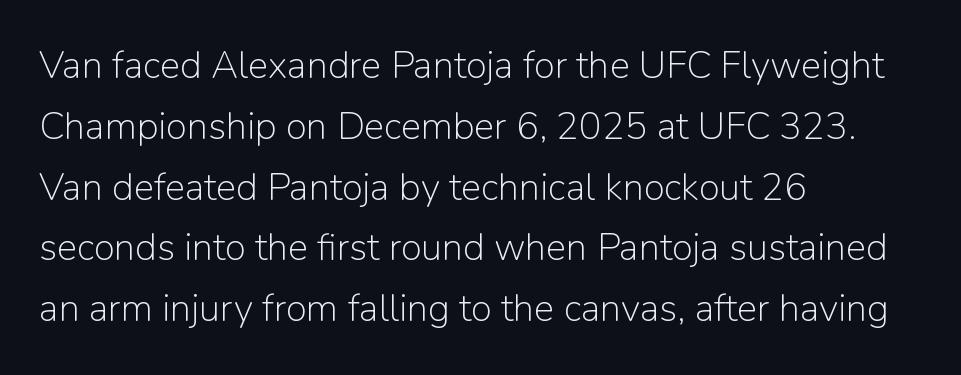
Normally led — the rows are evenly, conventionally spaced. One-word summary of the alignment: left. Unmarked baselines from the first word to the last. The type family on display is of the sans-serif kind.
